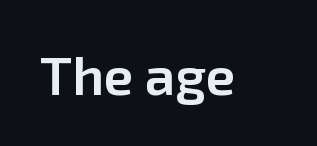
Proportional: the letters do not fall into vertical columns. How heavy is the stroke? Medium-heavy — a semibold, shy of bold. Are there feet on the stems? There aren't — it's a sans. The lettering holds an erect, upright posture throughout. Standard letterfit; no display-style spreading of the glyphs.
